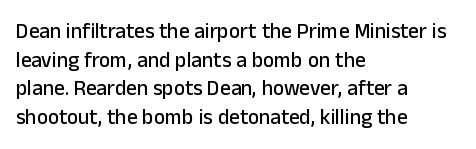
The image shows 21 px text type, upright; set left-aligned, normal line spacing (1.36x), normal letter spacing, not underlined.
